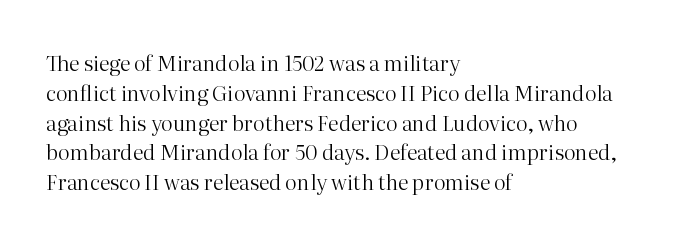
Q: Is the text bold? A: No.
Q: Is the text italic (slanted)? A: No, it is upright.
Q: Is the text underlined? A: No.
Q: How is the paragraph aligned? A: Left-aligned.
Q: Is the spacing between letters normal or unusually wide? A: Normal.
Q: Is the spacing between lines tight, normal or loose? A: Normal.
